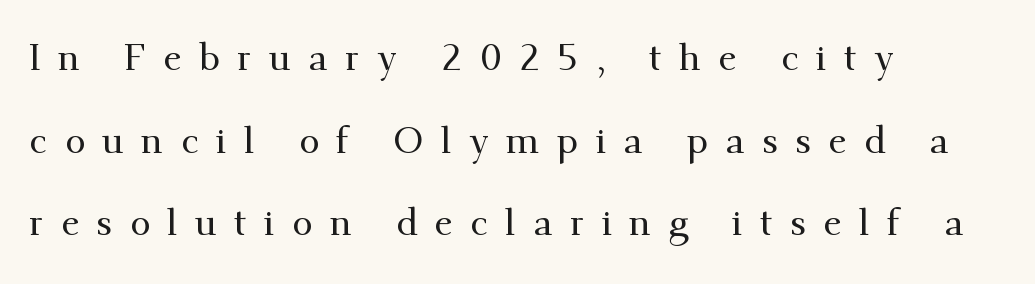
The axis of the letterforms is exactly vertical. Line spacing here is loose. The space directly below the letters is spotless. Little horizontal feet cap the strokes, marking this as serif type. Looks like regular typesetting: each glyph gets only the width it needs. Reading down the block, your eye returns to a fixed left position each line.
